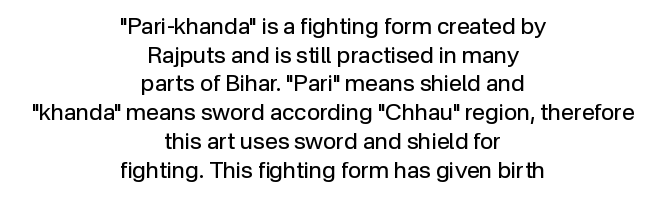
The image shows 23 px text type, upright; set centered, normal line spacing (1.25x), normal letter spacing, not underlined.
